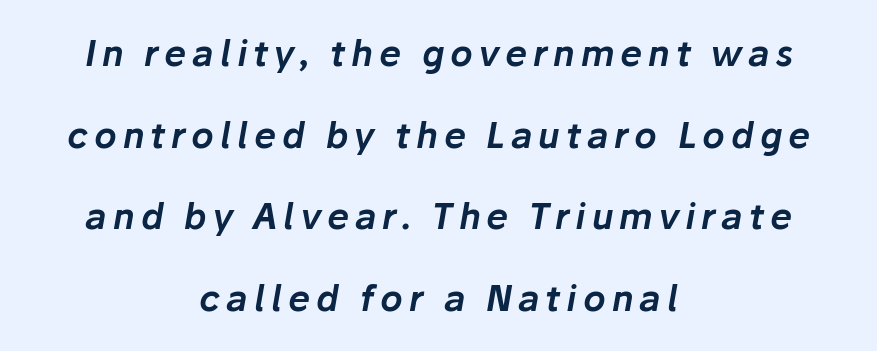
Q: Is the text italic (slanted)? A: Yes, it leans right by about 10 degrees.
Q: Is the text underlined? A: No.
Q: How is the paragraph aligned? A: Centered.
Q: Is the spacing between lines tight, normal or loose? A: Loose.
Q: Width (condensed, normal, or wide)? A: Normal.
Q: Stroke contrast? A: Low.
Q: x-height? A: Medium.
Q: Monospaced? A: No.
